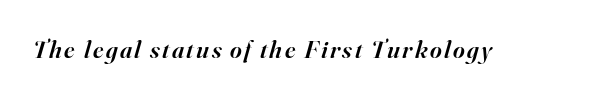
Q: Is the text bold? A: Semi-bold.
Q: Is the text italic (slanted)? A: Yes, it leans right by about 16 degrees.
Q: Is the text underlined? A: No.
